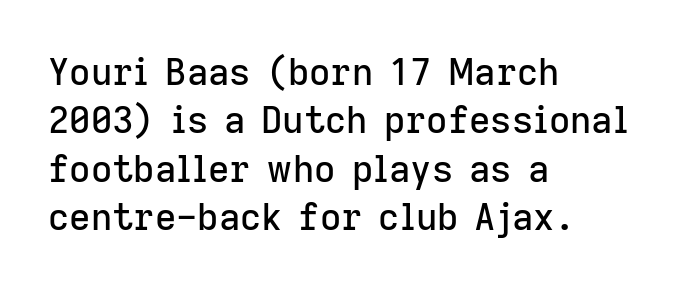
{"serif": "no", "italic": "no", "width": "normal", "stroke_contrast": "low", "x_height": "medium", "monospaced": "no", "underline": "no", "align": "left", "line_spacing": "normal", "line_spacing_ratio": 1.31, "letter_spacing": "normal", "letter_spacing_em": 0.0, "glyph_px": 37}
